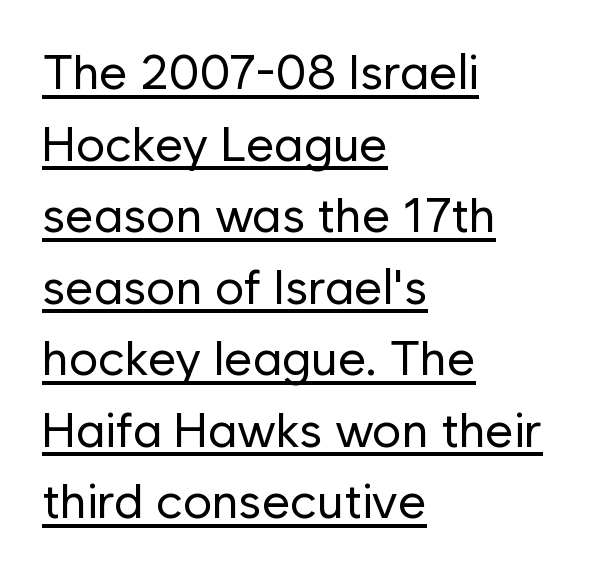
The image shows 49 px regular-weight sans-serif type, upright; set left-aligned, normal line spacing (1.46x), normal letter spacing, underlined; low stroke contrast and a medium x-height.
